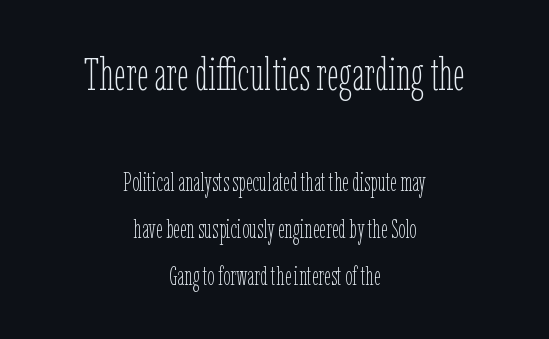
The image shows 46 px thin, condensed type, upright; set centered, line spacing 1.81x, normal letter spacing, not underlined; the first (top) block is 1.77x larger; low stroke contrast and a medium x-height.
